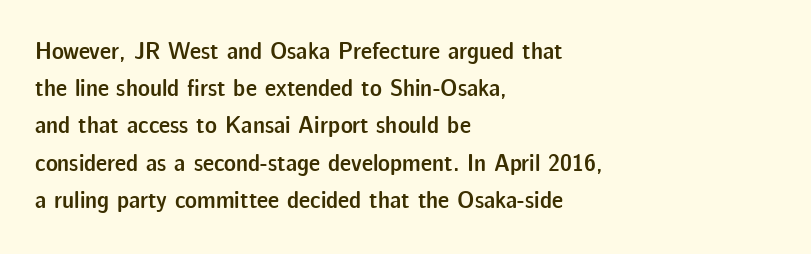
{"italic": "no", "bold": "semi", "underline": "no", "align": "left", "line_spacing": "normal", "line_spacing_ratio": 1.49, "letter_spacing": "normal", "letter_spacing_em": 0.0, "glyph_px": 25}
